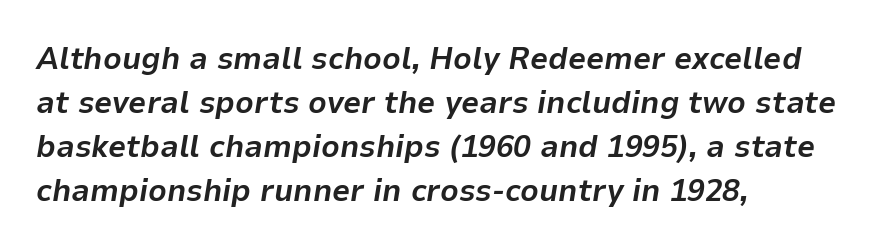
Just letters on the line, the space beneath them empty. Look at the stroke-to-counter ratio: heavy, a bold. A typesetter would call this leading conventional body-copy spacing. If you drew a line through each stem, it would be angled.
